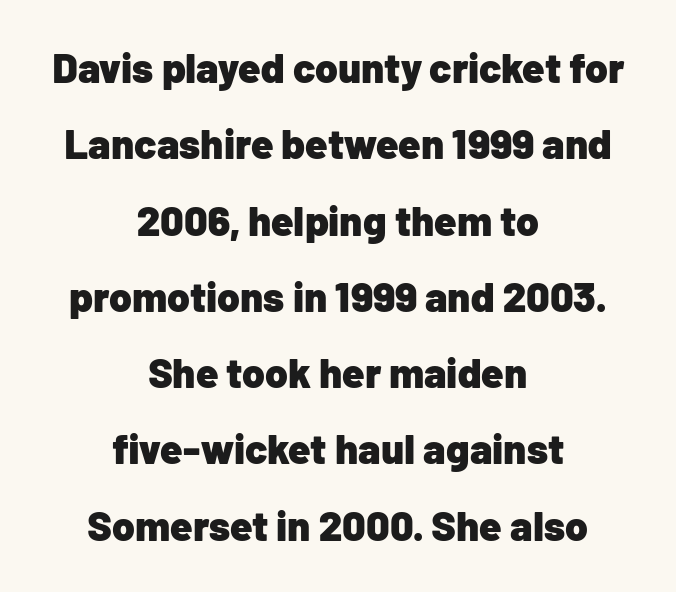
{"serif": "no", "italic": "no", "bold": "yes", "weight": "heavy", "width": "normal", "stroke_contrast": "low", "x_height": "medium", "monospaced": "no", "underline": "no", "align": "center", "line_spacing_ratio": 1.86, "letter_spacing": "normal", "letter_spacing_em": 0.0, "glyph_px": 41}
